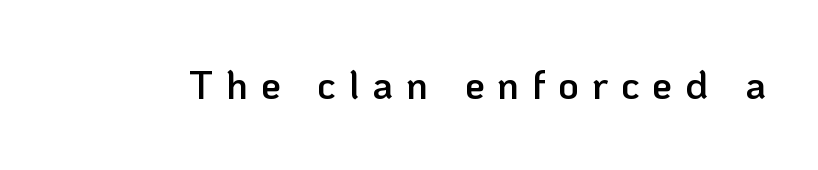
Q: Is the text bold? A: Semi-bold.
Q: Is the text italic (slanted)? A: No, it is upright.
Q: Is the typeface a serif or a sans-serif typeface? A: Sans-serif.
Q: Is the text underlined? A: No.
Q: Is the spacing between letters normal or unusually wide? A: Unusually wide.
Q: Width (condensed, normal, or wide)? A: Normal.
Q: Stroke contrast? A: Low.
Q: x-height? A: Medium.
Q: Monospaced? A: No.
